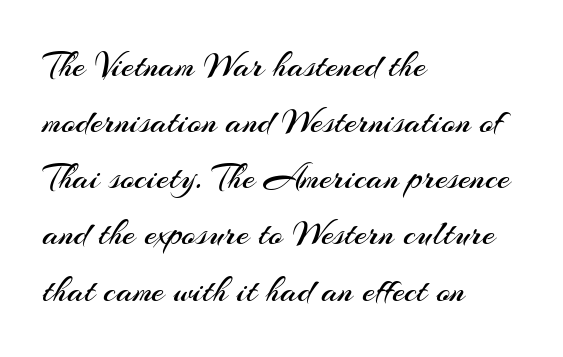
Letters rest on an invisible, unmarked baseline. In terms of letterspacing, this is plain default setting. These lines stack with their left ends in a neat column. The weight would be labelled regular, book, light, or lighter still.
